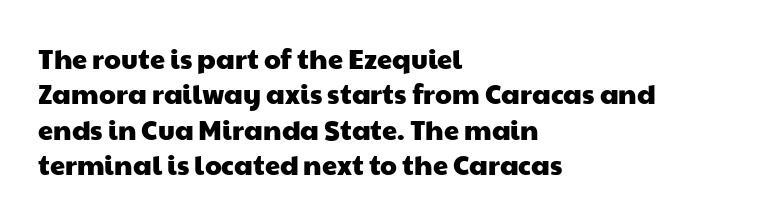
The image shows 27 px text type; set left-aligned, normal line spacing (1.31x), normal letter spacing, not underlined.
